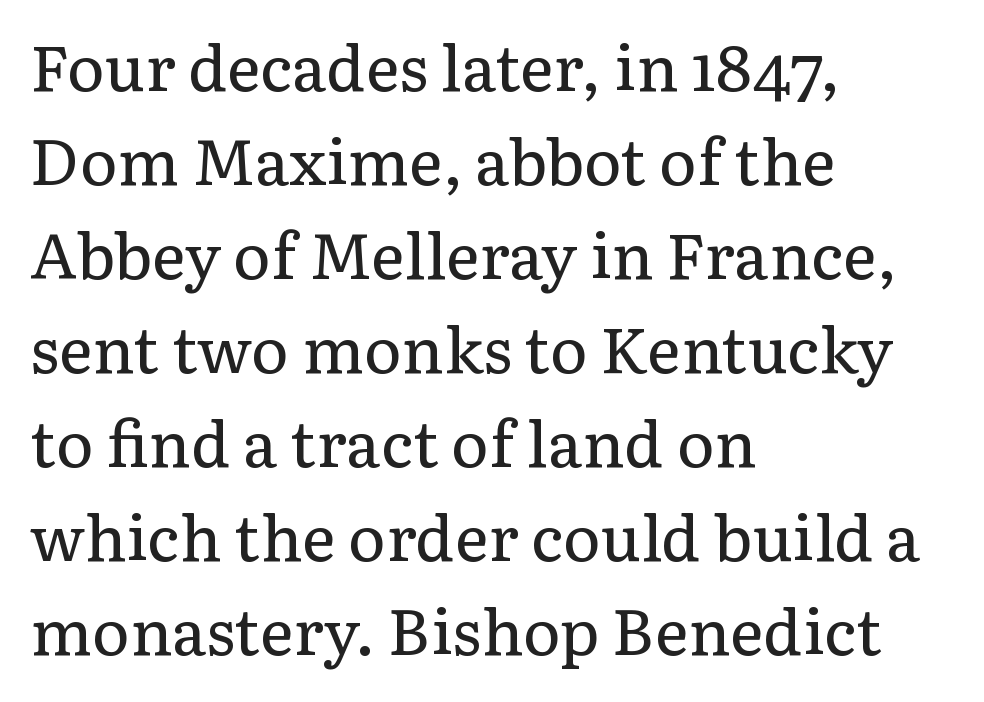
All the whitespace from short lines collects on the right. Check the space under the baseline: it is left empty. Students, observe: this is what conventionally led text looks like. The rendering uses natural spacing where letterforms have individual widths.
